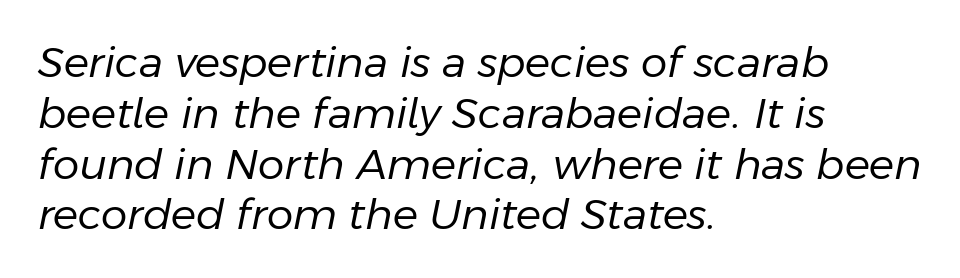
{"italic": "yes", "lean": "right", "slant_degrees": 11, "bold": "no", "weight": "regular", "width": "normal", "stroke_contrast": "low", "x_height": "medium", "monospaced": "no", "underline": "no", "align": "left", "line_spacing_ratio": 1.21, "letter_spacing": "normal", "letter_spacing_em": 0.0, "glyph_px": 42}
